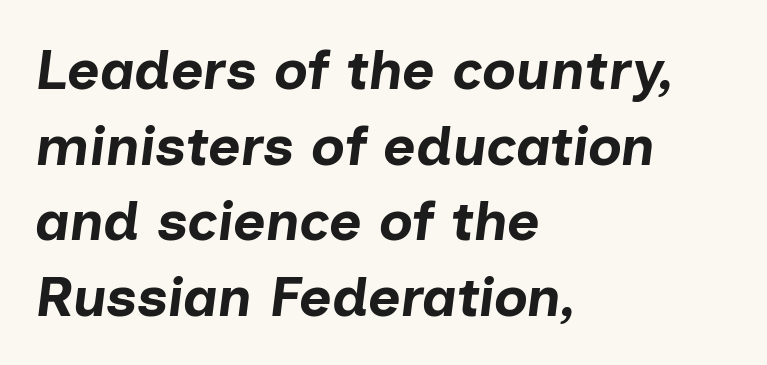
If you drew a ruler down the left edge, every line would touch it. A dark, heavy texture on the line: the type is bold. Think of a printed novel: that variable character pitch is what you see here. One glance says typical: line gaps are just what's usual. Every character sits at an angle, as italics do.
